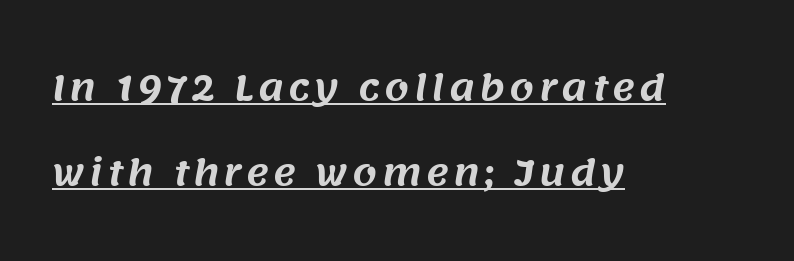
The image shows 35 px sans-serif type; set left-aligned, loose line spacing (2.44x), underlined; medium stroke contrast and a large x-height.
